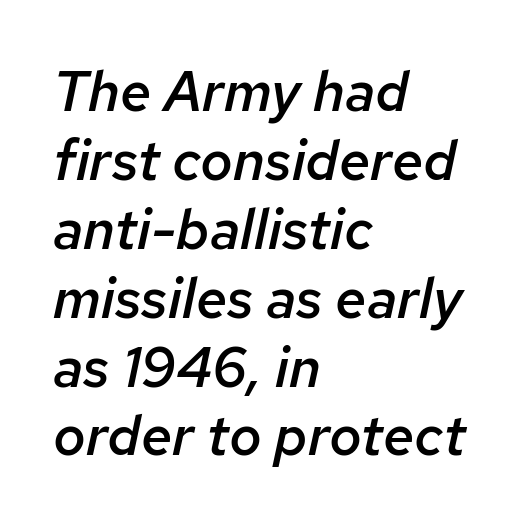
{"italic": "yes", "lean": "right", "slant_degrees": 12, "bold": "semi", "weight": "semibold", "width": "normal", "stroke_contrast": "low", "x_height": "medium", "monospaced": "no", "underline": "no", "align": "left", "line_spacing_ratio": 1.23, "letter_spacing": "normal", "letter_spacing_em": 0.0, "glyph_px": 56}
